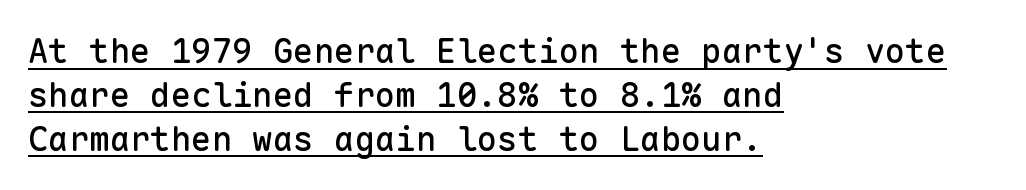
The image shows 34 px sans-serif type, upright, monospaced; set left-aligned, normal line spacing (1.29x), normal letter spacing, underlined; low stroke contrast and a medium x-height.
